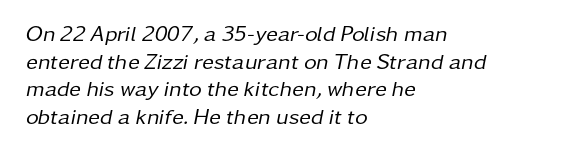
{"italic": "yes", "lean": "right", "slant_degrees": 11, "bold": "no", "underline": "no", "align": "left", "line_spacing": "normal", "line_spacing_ratio": 1.26, "letter_spacing": "normal", "letter_spacing_em": 0.0, "glyph_px": 22}
